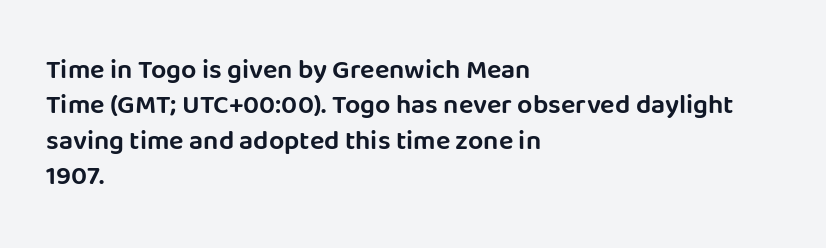
Interline gaps are of average width in this sample. The axis of the letterforms is exactly vertical. Casual observation: everything's shoved over to the left. These lines keep a tight, regular rhythm from letter to letter. Unmarked baselines from the first word to the last.
